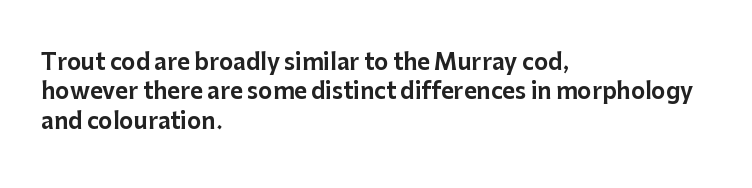
Glyph-to-glyph distance matches everyday printed text. If you drew a ruler down the left edge, every line would touch it. The letters stand upright; this is a roman face. No word sits above an underline. The line-height multiplier appears to be the usual default.
